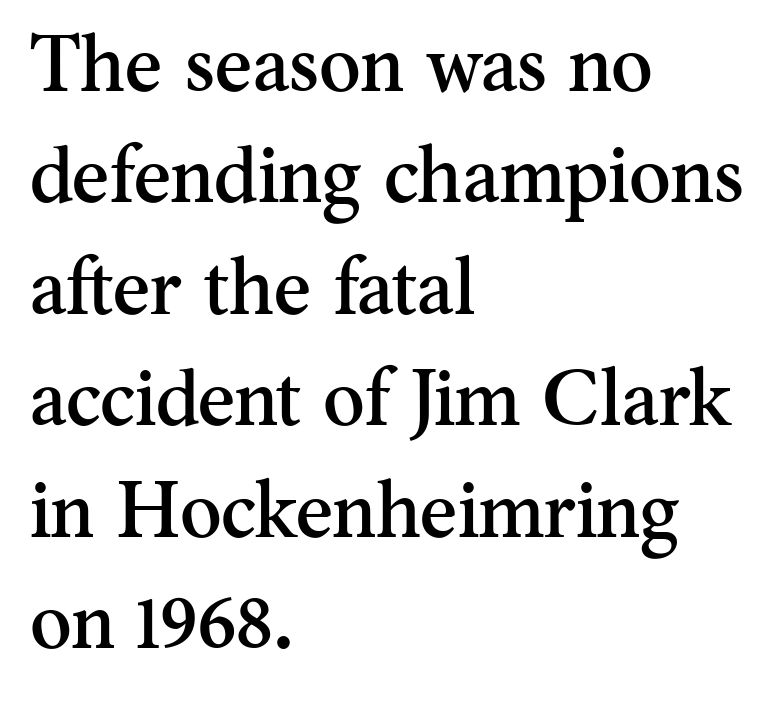
Words appear dense and cohesive because spacing is normal. Nope, not italic — everything's standing straight. The space directly below the letters is spotless. You could not count columns in this text — the font is proportionally spaced. Line beginnings align vertically; line endings do not. Rows of type keep a routine distance in the vertical direction.
